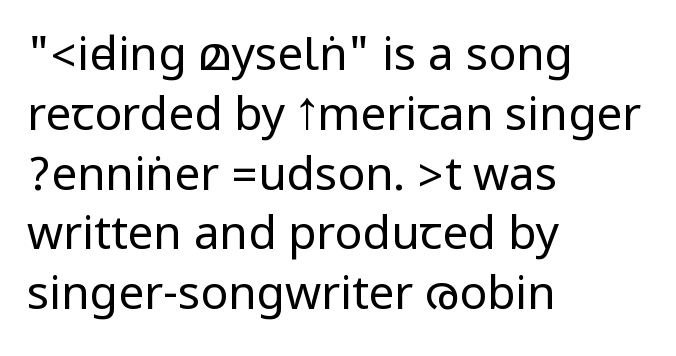
The rows are spaced the way most documents space them. Stem width sits at or under what a default text font uses. Classification — sans serif. The strip under each line holds only bare page. This rendering leaves character spacing at its baseline value.
